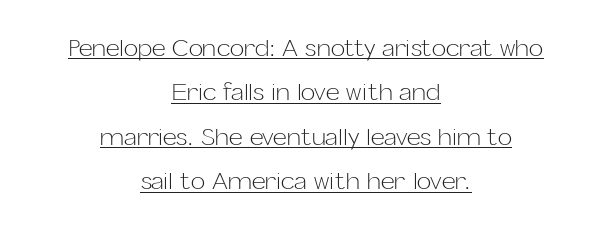
Designer's note — italics off, roman on. Does a line run under the words? Yes, clearly. The tracking reads as untouched default to a designer's eye. No heavy texture on the line: the type isn't bold.
